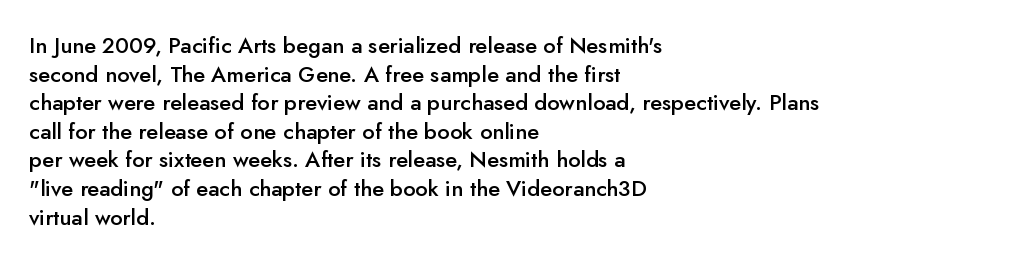
Between one letter and the next there's only the usual sliver of space. Firm but not heavy-handed strokes: this text is semibold. No italicization has been applied; the sample stays upright. Each line starts at the same left margin while the right side varies. Notice how descenders clear the ascenders below comfortably — that's standard leading.
